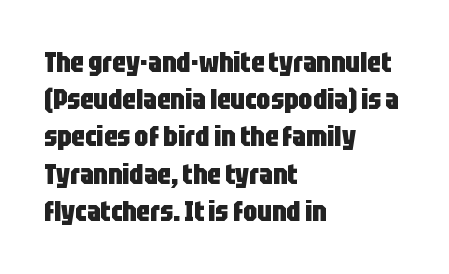
Proportional: the letters do not fall into vertical columns. Is the type bold? Yes — the strokes are clearly thick and heavy. The setting favours the left margin, as ordinary paragraphs usually do. The line texture is even and compact thanks to regular tracking. Nope, no serifs anywhere on these letters. This sample keeps an unexceptional amount of space between lines.
